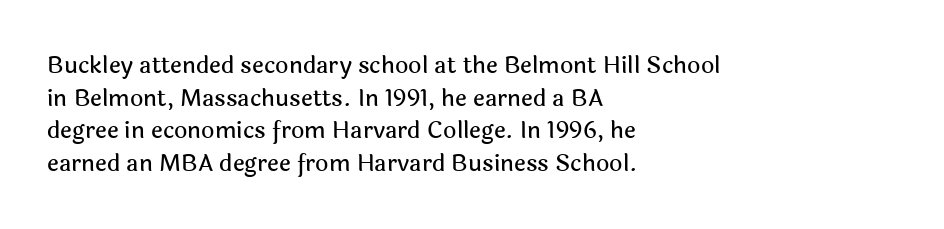
The image shows 23 px text type, upright; set left-aligned, normal line spacing (1.42x), normal letter spacing, not underlined.
